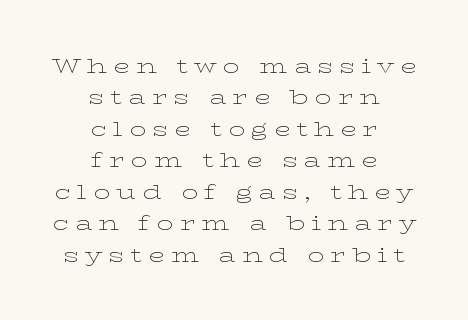
Q: Is the text bold? A: No.
Q: Is the text italic (slanted)? A: No, it is upright.
Q: Is the text underlined? A: No.
Q: How is the paragraph aligned? A: Centered.
Q: Is the spacing between letters normal or unusually wide? A: Unusually wide.
Q: Is the spacing between lines tight, normal or loose? A: Normal.
